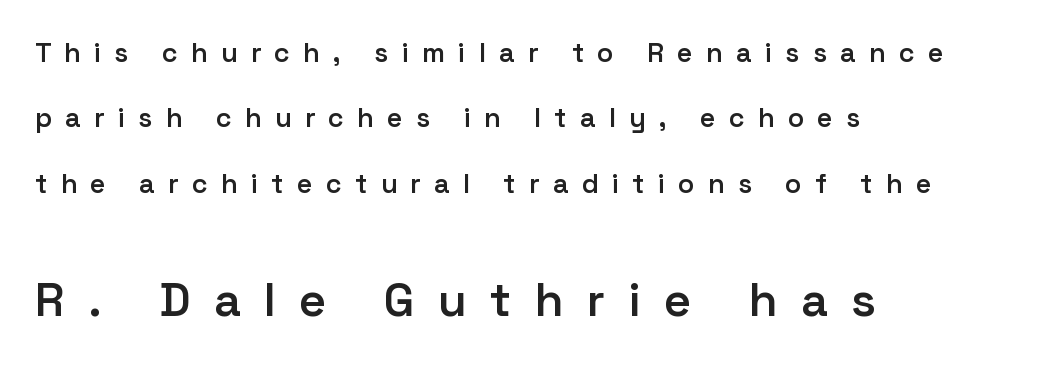
{"serif": "no", "italic": "no", "bold": "semi", "weight": "semibold", "width": "normal", "stroke_contrast": "low", "x_height": "medium", "monospaced": "no", "underline": "no", "align": "left", "line_spacing": "loose", "line_spacing_ratio": 2.42, "letter_spacing": "wide", "letter_spacing_em": 0.49, "larger_block": "second", "size_ratio": 1.74, "glyph_px": 47}
